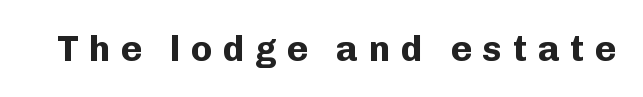
Spacing verdict: proportional, widths tailored to each character. Bare-footed words on every line. I'd describe the lettering as bold — thick and assertive. A roman cut, with each character standing at attention. Observe the absence of serifs on each vertical stroke in this sample.
